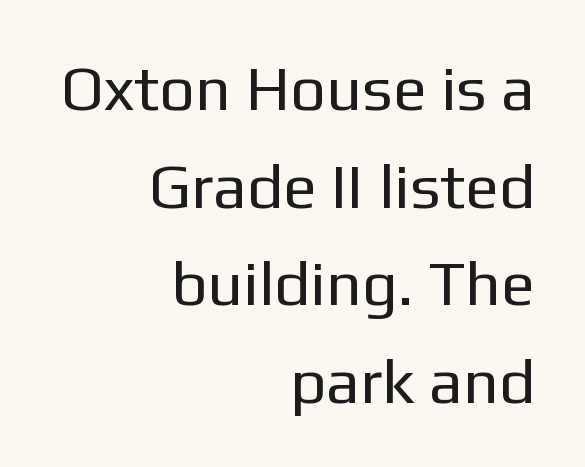
Are there feet on the stems? There aren't — it's a sans. In terms of leading, this rendering sits right in the middle. On a weight scale, this lands at 450 or below. Is this a fixed-width face? No — the glyphs have proportional, varying widths. Tracking here is standard; glyphs follow each other at the usual distance.
